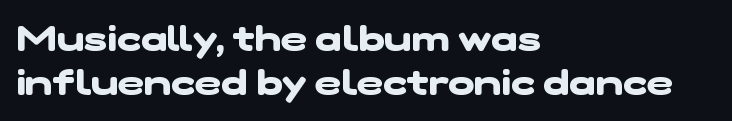
{"serif": "no", "bold": "yes", "weight": "heavy", "width": "wide", "stroke_contrast": "low", "x_height": "medium", "monospaced": "no", "underline": "no", "align": "left", "line_spacing": "normal", "line_spacing_ratio": 1.26, "letter_spacing": "normal", "letter_spacing_em": 0.0, "glyph_px": 35}
